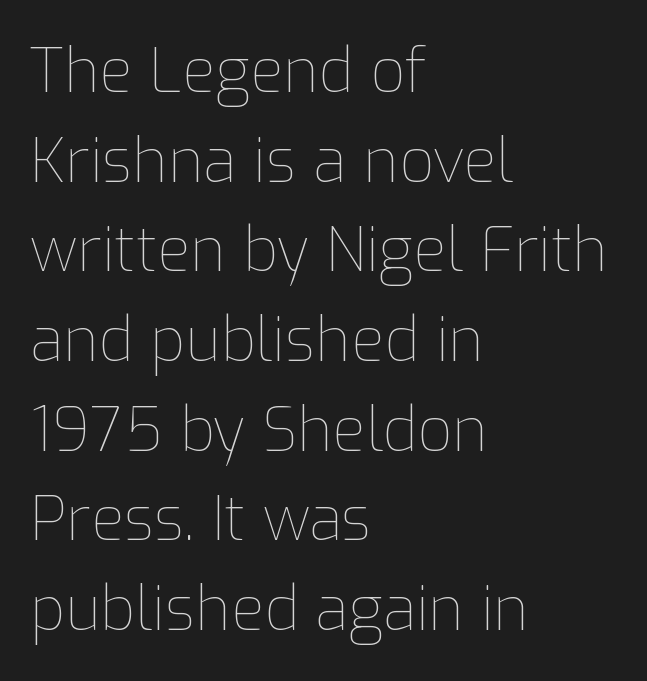
The image shows 61 px thin type, upright; set left-aligned, normal line spacing (1.47x), normal letter spacing, not underlined; low stroke contrast and a medium x-height.
